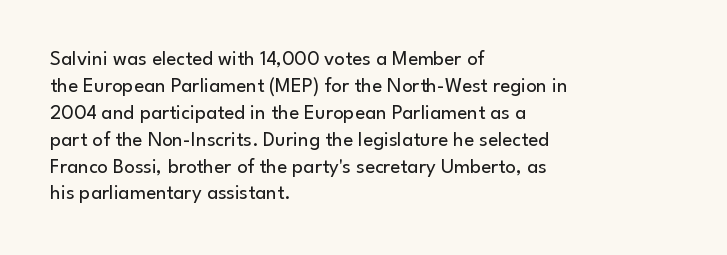
These lines keep a tight, regular rhythm from letter to letter. The rows are spaced the way most documents space them. Nothing heavy about these letters — not bold at all. A roman cut, with each character standing at attention. Check under the words: just untouched page. All the whitespace from short lines collects on the right.
